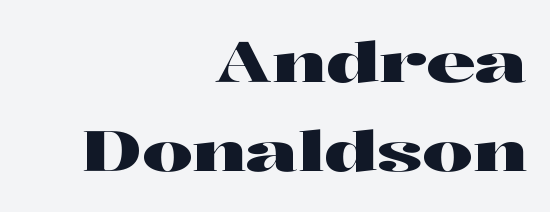
{"serif": "yes", "italic": "no", "width": "wide", "stroke_contrast": "high", "x_height": "medium", "monospaced": "no", "underline": "no", "align": "right", "line_spacing": "normal", "line_spacing_ratio": 1.59, "letter_spacing": "normal", "letter_spacing_em": 0.0, "glyph_px": 56}
